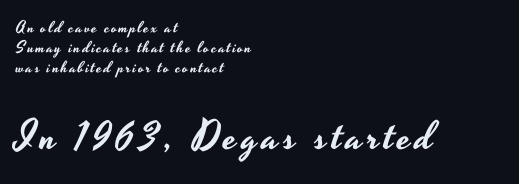
{"serif": "no", "width": "wide", "stroke_contrast": "low", "x_height": "small", "monospaced": "no", "underline": "no", "align": "left", "line_spacing": "normal", "line_spacing_ratio": 1.25, "larger_block": "second", "size_ratio": 2.5, "glyph_px": 40}
